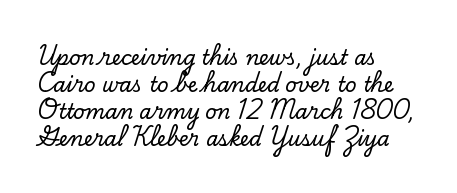
One-word summary of the alignment: left. The words here are not underlined. The passage shown stacks its lines at a standard gap.
